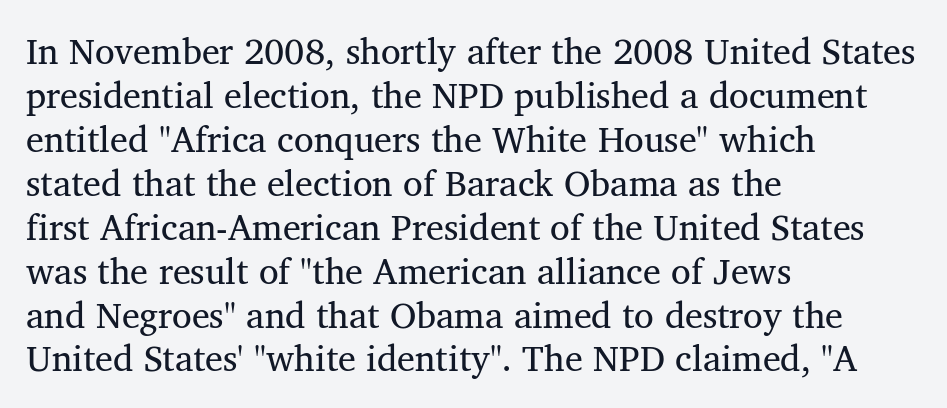
Q: Is the text bold? A: No.
Q: Is the text italic (slanted)? A: No, it is upright.
Q: Is the typeface a serif or a sans-serif typeface? A: Serif.
Q: Is the text underlined? A: No.
Q: How is the paragraph aligned? A: Left-aligned.
Q: Is the spacing between letters normal or unusually wide? A: Normal.
Q: Width (condensed, normal, or wide)? A: Normal.
Q: Stroke contrast? A: Medium.
Q: x-height? A: Medium.
Q: Monospaced? A: No.
